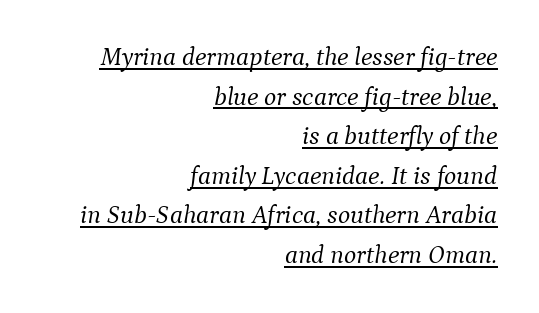
Q: Is the text bold? A: No.
Q: Is the text italic (slanted)? A: Yes, it leans right by about 9 degrees.
Q: Is the text underlined? A: Yes.
Q: How is the paragraph aligned? A: Right-aligned.
Q: Is the spacing between letters normal or unusually wide? A: Normal.
Q: Is the spacing between lines tight, normal or loose? A: Normal.
